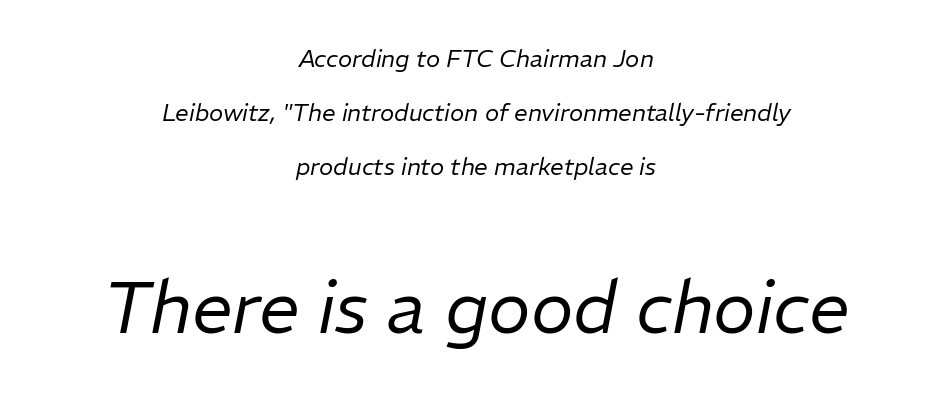
The image shows 72 px regular-weight type, italic (leaning right); set centered, loose line spacing (2.24x), normal letter spacing, not underlined; the second (bottom) block is 3.0x larger; low stroke contrast and a medium x-height.
